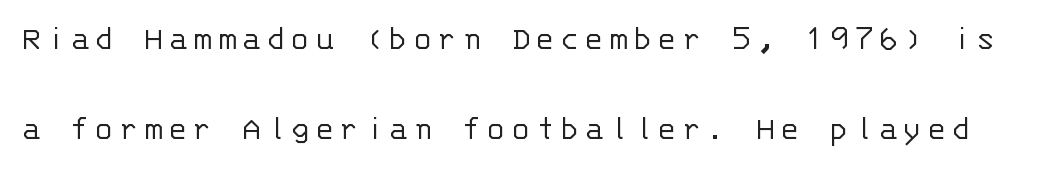
Upright lettering throughout. Fixed-width glyphs throughout — classic coding-font behaviour. Beneath every word, the page is bare. Caption: face not bold, strokes unweighted.
